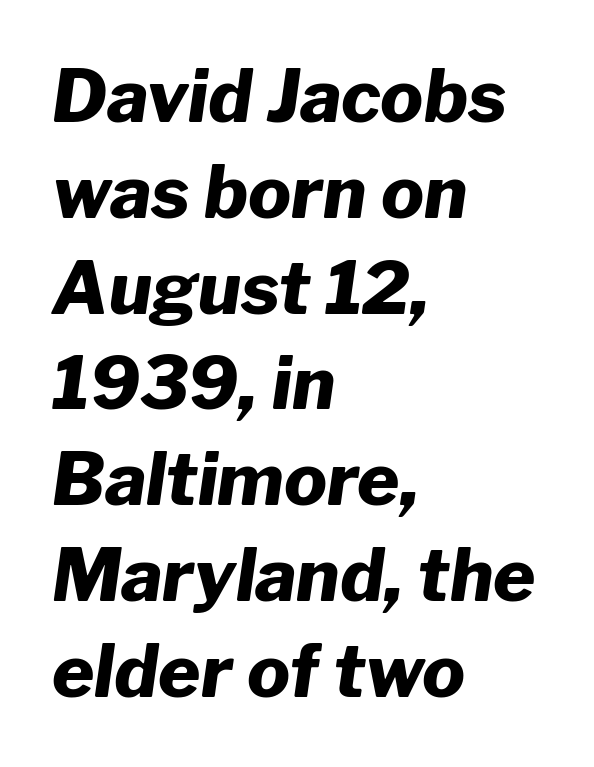
The image shows 72 px heavy type, italic (leaning right); set left-aligned, normal line spacing (1.33x), normal letter spacing, not underlined; low stroke contrast and a medium x-height.
